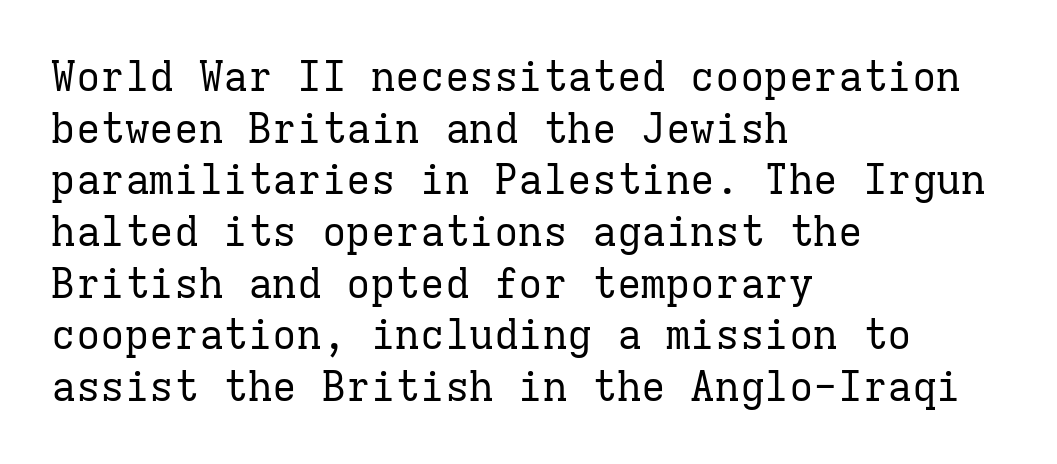
The image shows 41 px regular-weight serif type, upright, monospaced; set left-aligned, normal line spacing (1.26x), normal letter spacing, not underlined; low stroke contrast and a medium x-height.
